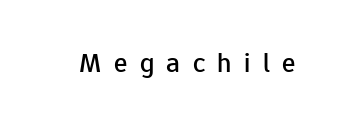
The axis of the letterforms is exactly vertical. The letterforms stand isolated, each surrounded by extra space. These lines are composed in type without serifs. Honestly, there is no underline to notice here at all. These lines are rendered in a variable-pitch font.
